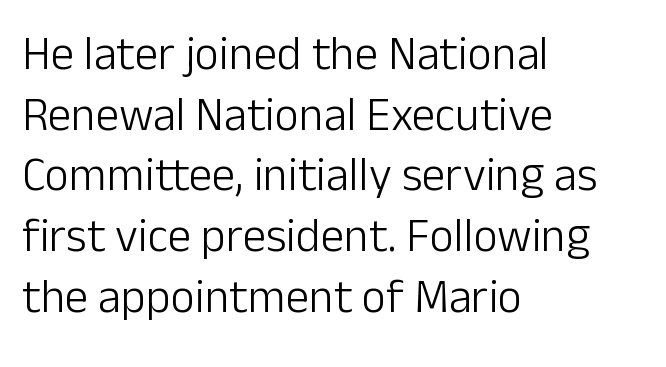
The image shows 47 px light sans-serif type, upright; set left-aligned, normal line spacing (1.29x), normal letter spacing, not underlined; low stroke contrast and a medium x-height.
